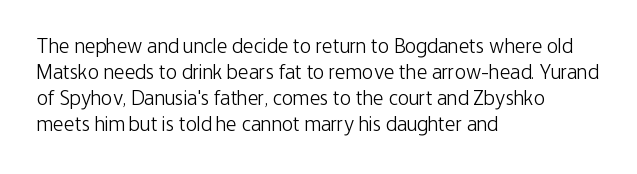
{"italic": "no", "bold": "no", "underline": "no", "align": "left", "line_spacing_ratio": 1.24, "letter_spacing": "normal", "letter_spacing_em": 0.0, "glyph_px": 21}
